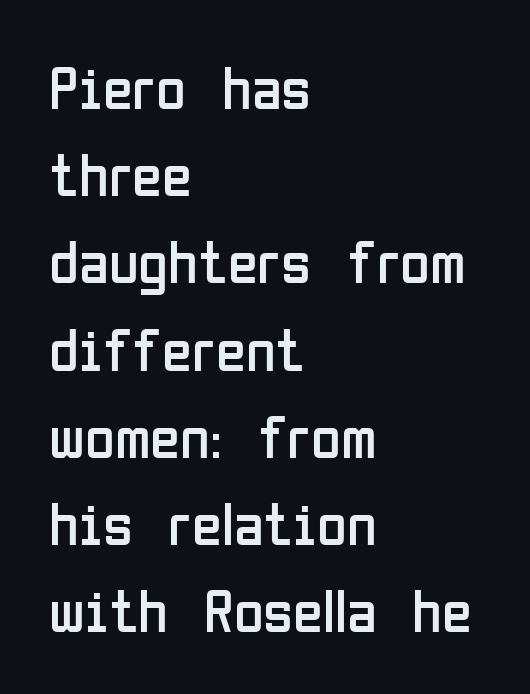
Q: Is the text bold? A: No.
Q: Is the text italic (slanted)? A: No, it is upright.
Q: Is the typeface a serif or a sans-serif typeface? A: Sans-serif.
Q: Is the text underlined? A: No.
Q: How is the paragraph aligned? A: Left-aligned.
Q: Is the spacing between letters normal or unusually wide? A: Normal.
Q: Is the spacing between lines tight, normal or loose? A: Normal.
Q: Width (condensed, normal, or wide)? A: Condensed.
Q: Stroke contrast? A: Low.
Q: x-height? A: Medium.
Q: Monospaced? A: No.
